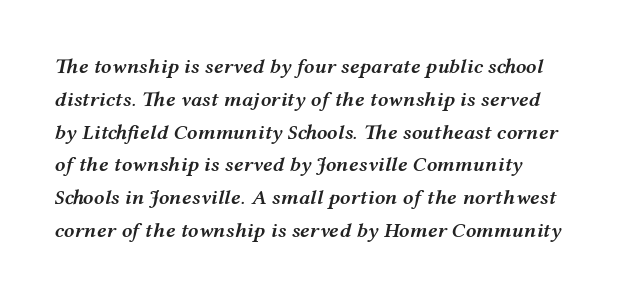
Each glyph is drawn with semibold strokes, heavier than normal yet not fully bold. Honestly, the letter spacing is just normal — you wouldn't notice it. Italic? Definitely — the glyphs are oblique. If you measured baseline to baseline, you'd find a middling distance. All the whitespace from short lines collects on the right.
